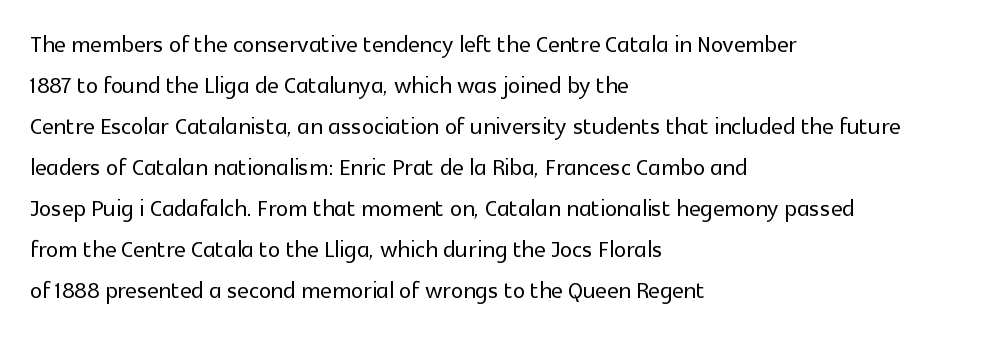
Compared with a centered layout, this one pins lines to the left instead. It's the straight-up-and-down kind of type. The passage shown stacks its lines at a standard gap. Quick note: underline off.
